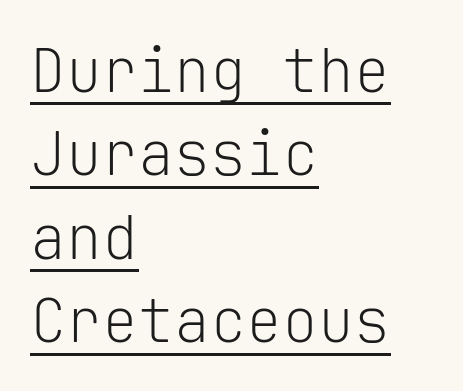
Q: Is the text bold? A: No.
Q: Is the text italic (slanted)? A: No, it is upright.
Q: Is the typeface a serif or a sans-serif typeface? A: Sans-serif.
Q: Is the text underlined? A: Yes.
Q: How is the paragraph aligned? A: Left-aligned.
Q: Is the spacing between letters normal or unusually wide? A: Normal.
Q: Is the spacing between lines tight, normal or loose? A: Normal.
Q: Width (condensed, normal, or wide)? A: Normal.
Q: Stroke contrast? A: Low.
Q: x-height? A: Medium.
Q: Monospaced? A: Yes.
